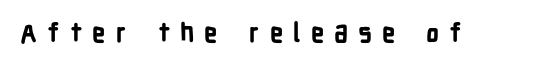
The image shows 26 px bold type, upright; set unusually wide letter spacing (+0.38 em), not underlined.
